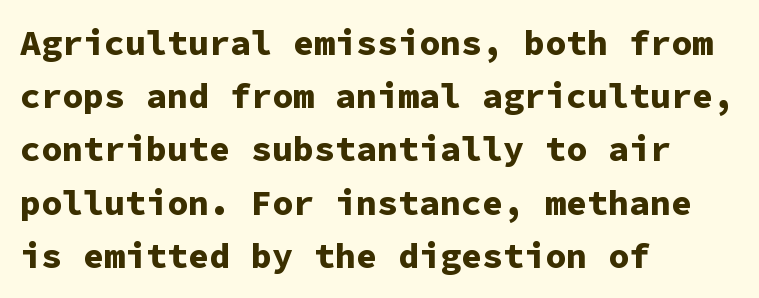
The image shows 35 px bold sans-serif type, upright, monospaced; set left-aligned, normal line spacing (1.52x), normal letter spacing, not underlined; low stroke contrast and a medium x-height.
